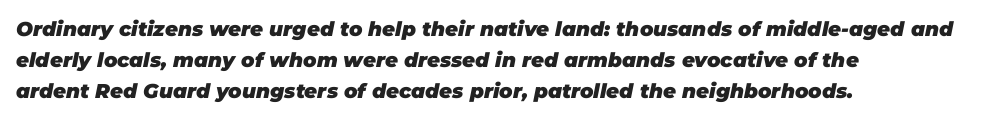
Q: Is the text bold? A: Yes.
Q: Is the text italic (slanted)? A: Yes, it leans right by about 11 degrees.
Q: Is the text underlined? A: No.
Q: How is the paragraph aligned? A: Left-aligned.
Q: Is the spacing between letters normal or unusually wide? A: Normal.
Q: Is the spacing between lines tight, normal or loose? A: Normal.
